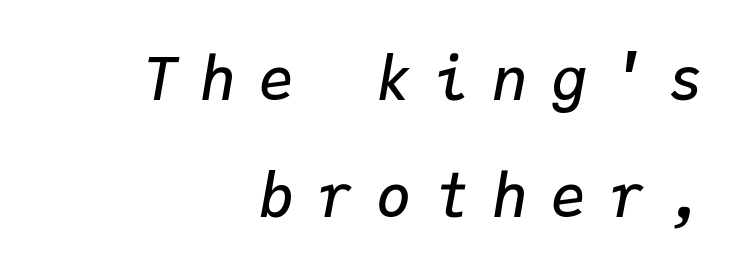
{"italic": "yes", "lean": "right", "slant_degrees": 9, "bold": "semi", "weight": "semibold", "width": "normal", "stroke_contrast": "low", "x_height": "medium", "monospaced": "yes", "underline": "no", "align": "right", "line_spacing": "loose", "line_spacing_ratio": 1.99, "letter_spacing": "wide", "letter_spacing_em": 0.39, "glyph_px": 59}
